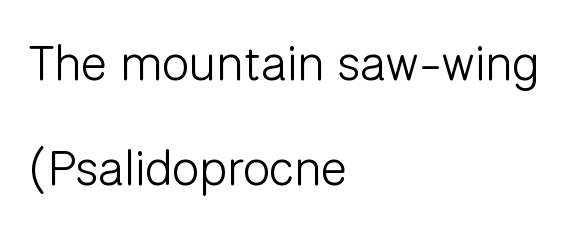
The image shows 49 px light sans-serif type, upright; set left-aligned, loose line spacing (2.14x), normal letter spacing, not underlined; low stroke contrast and a medium x-height.
